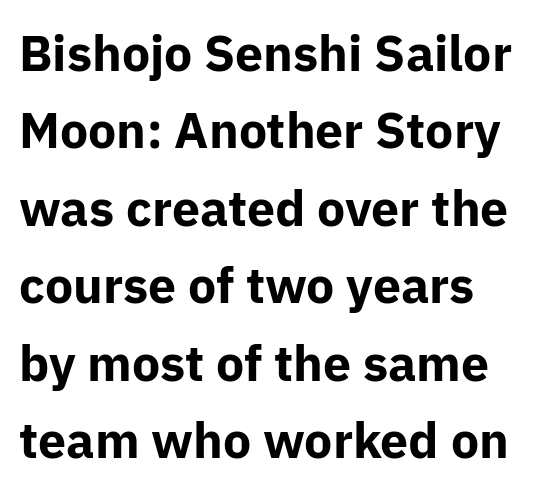
The lines sit at an ordinary, default distance from one another. Descender tails drop into unmarked territory. Are there feet on the stems? There aren't — it's a sans. As a designer I'd log this as weight 700, bold.
